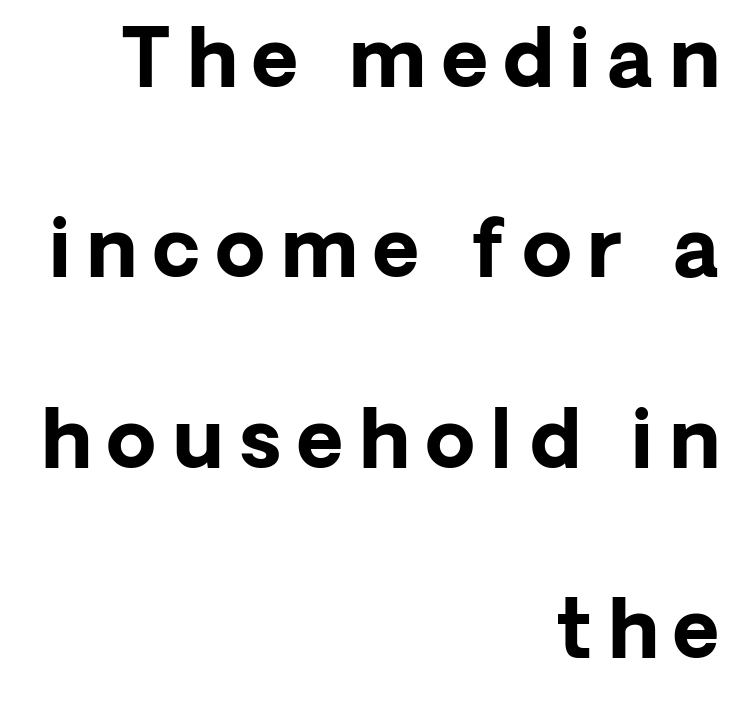
{"serif": "no", "italic": "no", "bold": "yes", "weight": "bold", "width": "normal", "stroke_contrast": "low", "x_height": "medium", "monospaced": "no", "underline": "no", "align": "right", "line_spacing": "loose", "line_spacing_ratio": 2.38, "letter_spacing": "wide", "letter_spacing_em": 0.2, "glyph_px": 80}
